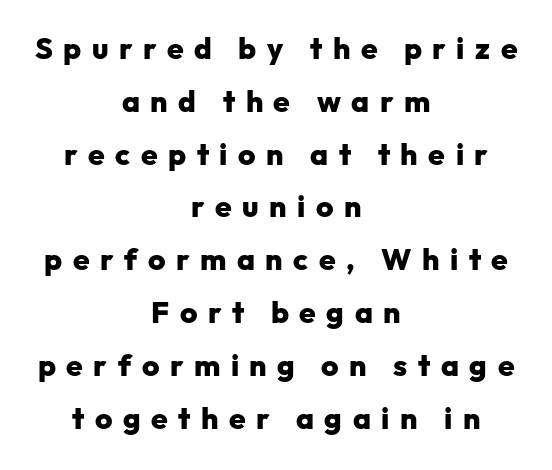
Examine the stroke ends and you'll find no serifs. These lines are rendered in a variable-pitch font. The zone under the glyphs is completely vacant. The lines are quadded center. The typography opts for an upright posture over an oblique one. Typographic density is high because the face is bold.
